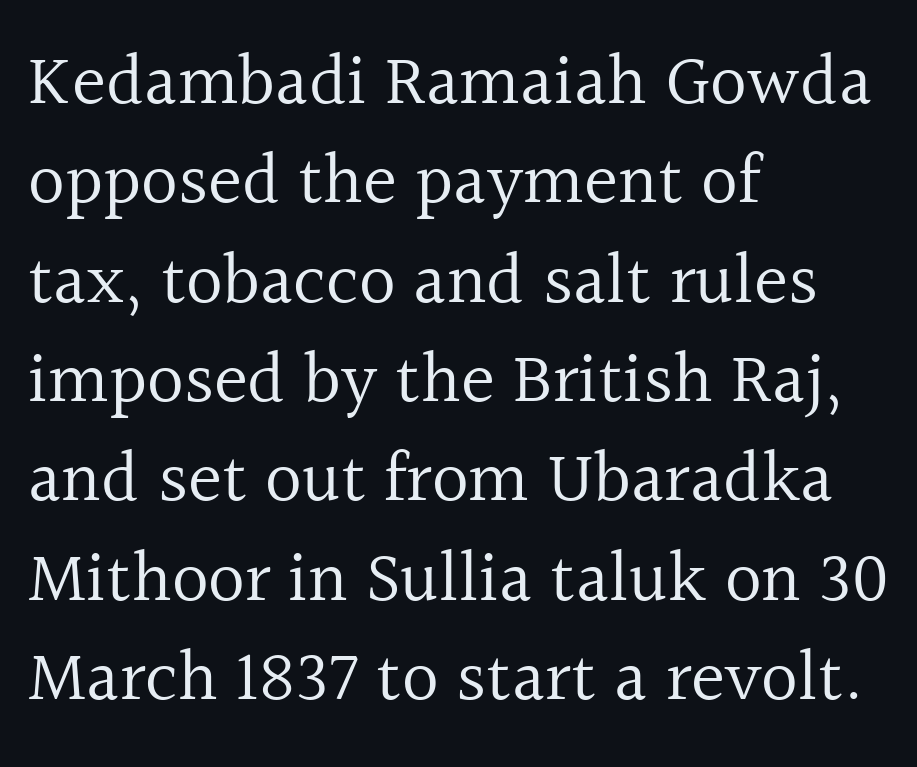
Q: Is the text bold? A: No.
Q: Is the text italic (slanted)? A: No, it is upright.
Q: Is the typeface a serif or a sans-serif typeface? A: Serif.
Q: Is the text underlined? A: No.
Q: How is the paragraph aligned? A: Left-aligned.
Q: Is the spacing between letters normal or unusually wide? A: Normal.
Q: Is the spacing between lines tight, normal or loose? A: Normal.
Q: Width (condensed, normal, or wide)? A: Normal.
Q: x-height? A: Medium.
Q: Monospaced? A: No.
